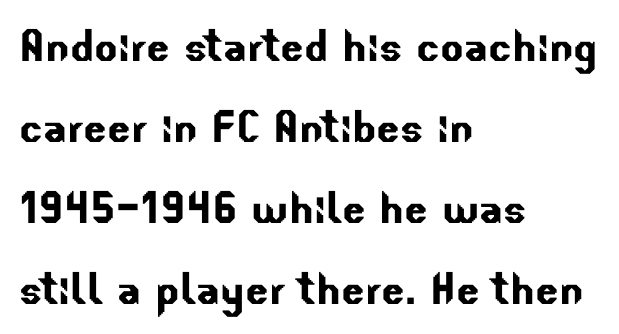
Regular leading. Classification — sans serif. The horizontal fit of the characters is conventional and even. Proportional: the letters do not fall into vertical columns. Visually the block forms a straight wall on the left and a jagged coastline on the right.
